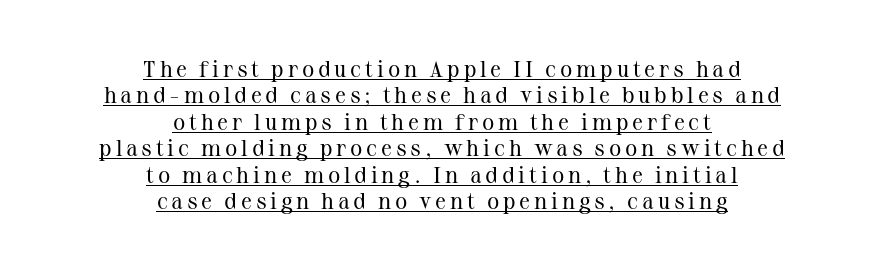
The image shows 23 px text type, upright; set centered, tight line spacing (1.15x), underlined.
